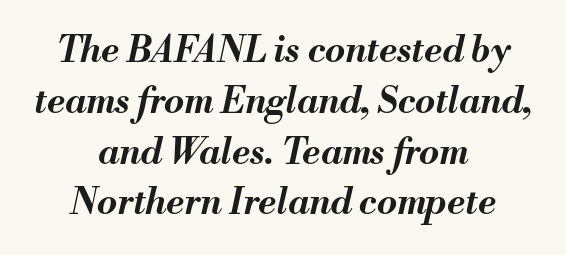
Q: Is the text bold? A: Yes.
Q: Is the text italic (slanted)? A: Yes, it leans right by about 13 degrees.
Q: Is the text underlined? A: No.
Q: How is the paragraph aligned? A: Centered.
Q: Is the spacing between letters normal or unusually wide? A: Normal.
Q: Is the spacing between lines tight, normal or loose? A: Normal.
Q: Width (condensed, normal, or wide)? A: Normal.
Q: Stroke contrast? A: Medium.
Q: x-height? A: Small.
Q: Monospaced? A: No.
